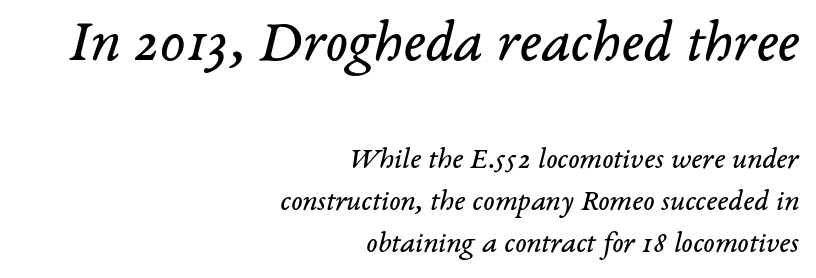
{"serif": "yes", "italic": "yes", "lean": "right", "slant_degrees": 14, "bold": "no", "weight": "regular", "width": "normal", "stroke_contrast": "low", "x_height": "medium", "monospaced": "no", "underline": "no", "align": "right", "line_spacing": "normal", "line_spacing_ratio": 1.39, "letter_spacing": "normal", "letter_spacing_em": 0.0, "larger_block": "first", "size_ratio": 1.97, "glyph_px": 59}
